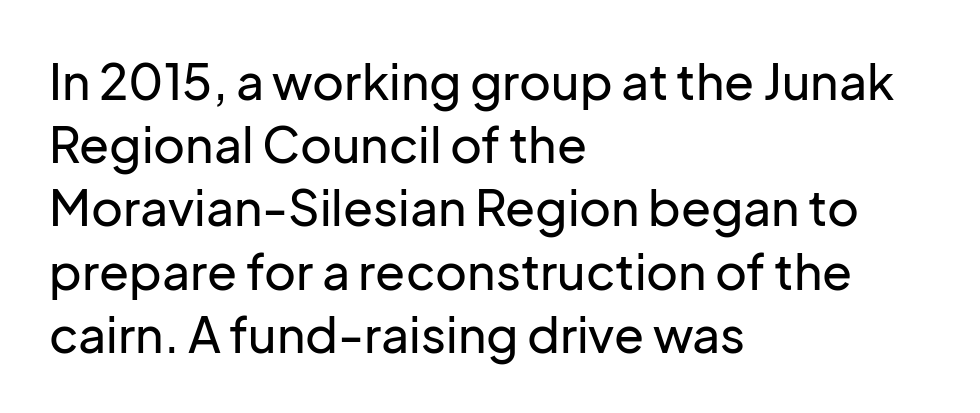
The image shows 49 px sans-serif type, upright; set left-aligned, normal line spacing (1.29x), normal letter spacing, not underlined; low stroke contrast and a medium x-height.
